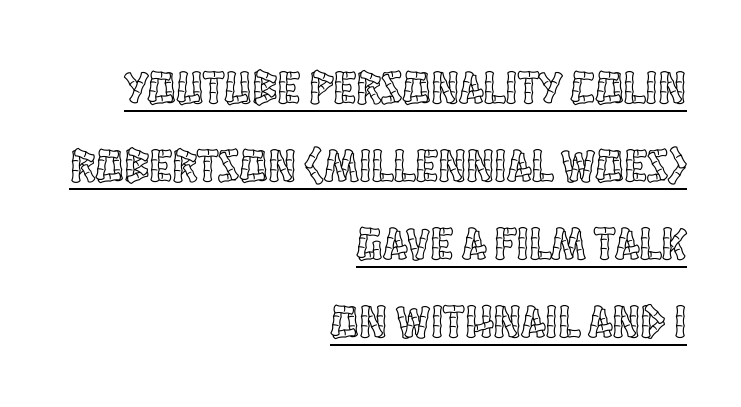
Underline: present. Posture: vertical. Reading down the block, your eye finds every line finishing at a fixed right position. Does extra space separate the letters? No, they use regular spacing.
